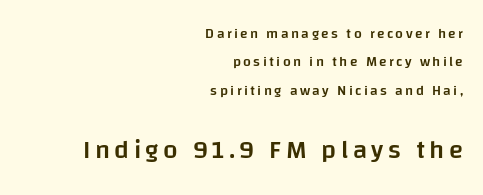
{"italic": "no", "bold": "semi", "underline": "no", "align": "right", "line_spacing": "loose", "line_spacing_ratio": 2.03, "larger_block": "second", "size_ratio": 1.86, "glyph_px": 26}
